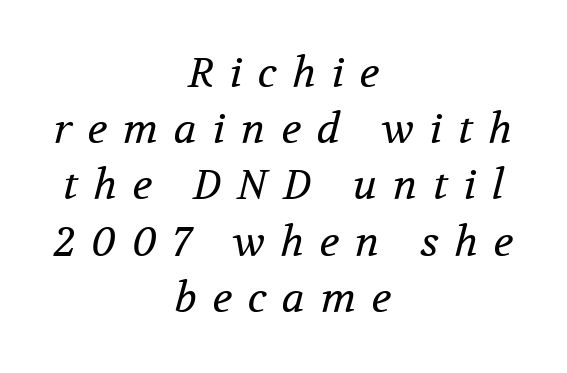
Q: Is the text bold? A: No.
Q: Is the text italic (slanted)? A: Yes, it leans right by about 12 degrees.
Q: Is the typeface a serif or a sans-serif typeface? A: Serif.
Q: Is the text underlined? A: No.
Q: How is the paragraph aligned? A: Centered.
Q: Is the spacing between letters normal or unusually wide? A: Unusually wide.
Q: Is the spacing between lines tight, normal or loose? A: Normal.
Q: Width (condensed, normal, or wide)? A: Normal.
Q: Stroke contrast? A: Medium.
Q: x-height? A: Medium.
Q: Monospaced? A: No.
